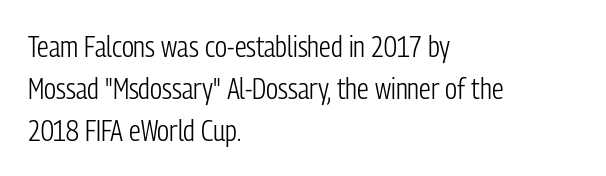
The image shows 29 px light, condensed sans-serif type, upright; set left-aligned, normal line spacing (1.44x), normal letter spacing, not underlined; low stroke contrast and a medium x-height.
